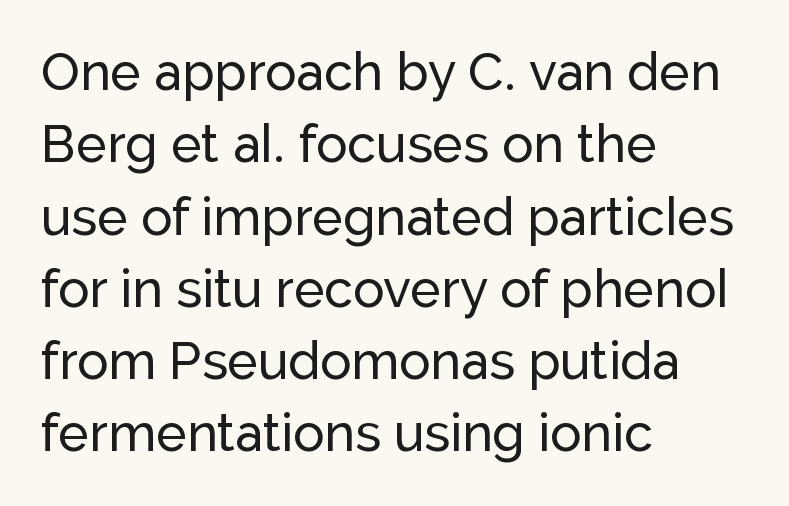
{"serif": "no", "italic": "no", "width": "normal", "stroke_contrast": "low", "x_height": "medium", "monospaced": "no", "underline": "no", "align": "left", "line_spacing": "normal", "line_spacing_ratio": 1.39, "letter_spacing": "normal", "letter_spacing_em": 0.0, "glyph_px": 52}
